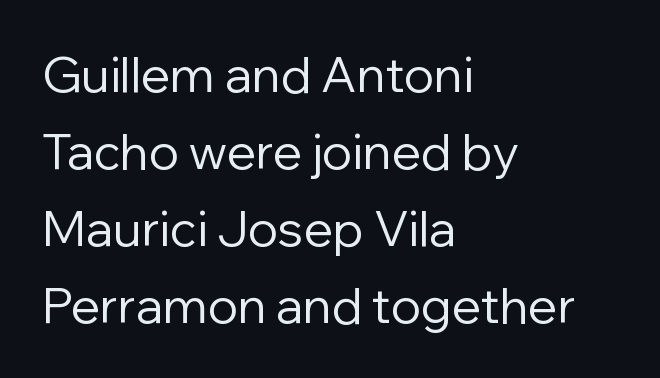
Short and long lines alike share a common starting point at left. A typesetter would mark this as roman, not italic. Weight: regular or lighter. The lines sit at an ordinary, default distance from one another. These lines are rendered in a variable-pitch font. In terms of letterform style, serifs are entirely absent.
